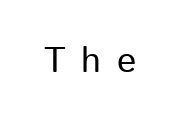
Q: Is the text italic (slanted)? A: No, it is upright.
Q: Is the typeface a serif or a sans-serif typeface? A: Sans-serif.
Q: Is the text underlined? A: No.
Q: Is the spacing between letters normal or unusually wide? A: Unusually wide.
Q: Width (condensed, normal, or wide)? A: Normal.
Q: Stroke contrast? A: Low.
Q: x-height? A: Medium.
Q: Monospaced? A: No.
